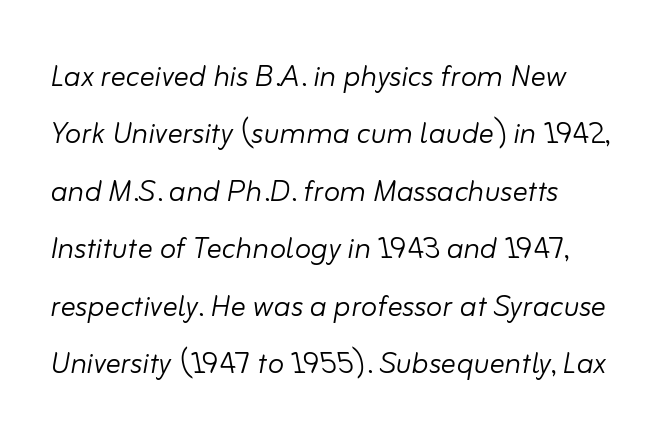
The rendering uses natural spacing where letterforms have individual widths. The line-height multiplier appears to be the usual default. The typography opts for an oblique posture over an upright one. The paragraph has a hard left edge and a soft right edge.
